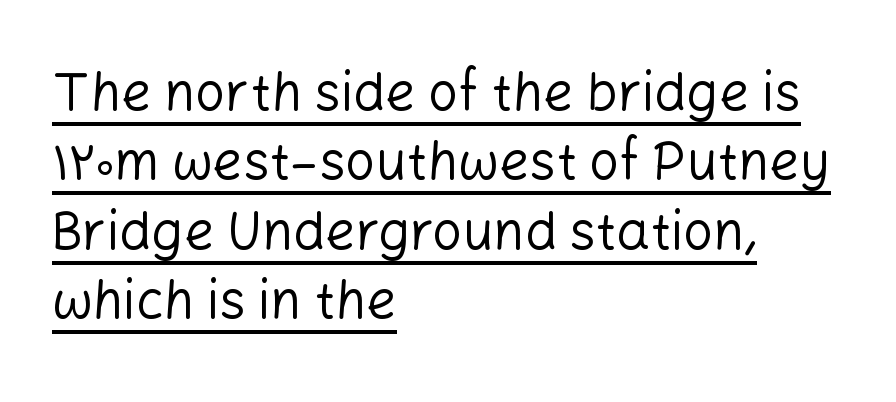
Q: Is the text bold? A: No.
Q: Is the text italic (slanted)? A: No, it is upright.
Q: Is the typeface a serif or a sans-serif typeface? A: Sans-serif.
Q: Is the text underlined? A: Yes.
Q: How is the paragraph aligned? A: Left-aligned.
Q: Is the spacing between letters normal or unusually wide? A: Normal.
Q: Is the spacing between lines tight, normal or loose? A: Normal.
Q: Width (condensed, normal, or wide)? A: Normal.
Q: Stroke contrast? A: Low.
Q: x-height? A: Medium.
Q: Monospaced? A: No.
